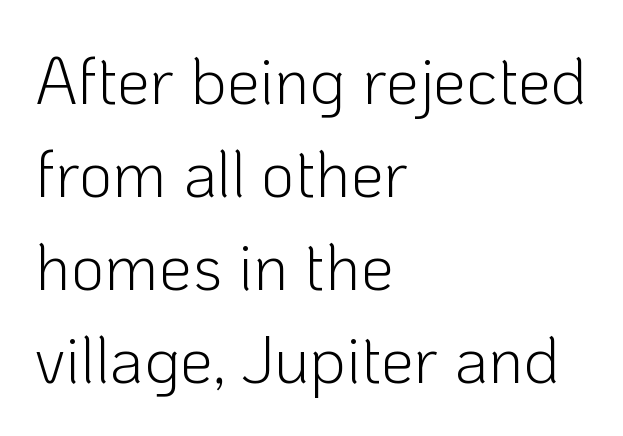
Q: Is the text bold? A: No.
Q: Is the text italic (slanted)? A: No, it is upright.
Q: Is the typeface a serif or a sans-serif typeface? A: Sans-serif.
Q: Is the text underlined? A: No.
Q: How is the paragraph aligned? A: Left-aligned.
Q: Is the spacing between letters normal or unusually wide? A: Normal.
Q: Is the spacing between lines tight, normal or loose? A: Normal.
Q: Width (condensed, normal, or wide)? A: Normal.
Q: Stroke contrast? A: Low.
Q: x-height? A: Medium.
Q: Monospaced? A: No.
